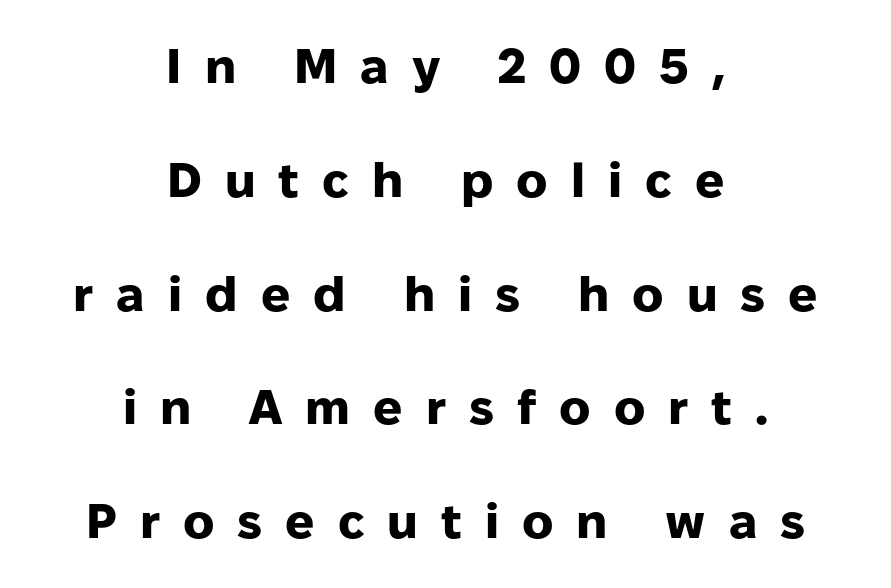
{"serif": "no", "italic": "no", "bold": "yes", "weight": "heavy", "width": "normal", "stroke_contrast": "low", "x_height": "medium", "monospaced": "no", "underline": "no", "align": "center", "line_spacing": "loose", "line_spacing_ratio": 2.37, "letter_spacing": "wide", "letter_spacing_em": 0.48, "glyph_px": 48}
